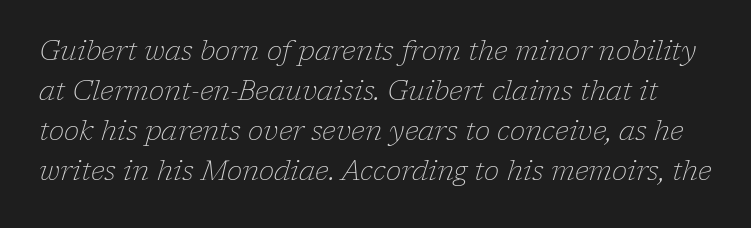
Font category for this specimen: serif. No heavy texture on the line: the type isn't bold. Do the characters align in a grid? No, the font is proportional. Reading down the column, the eye jumps a familiar distance to each next line. Posture: slanted.
